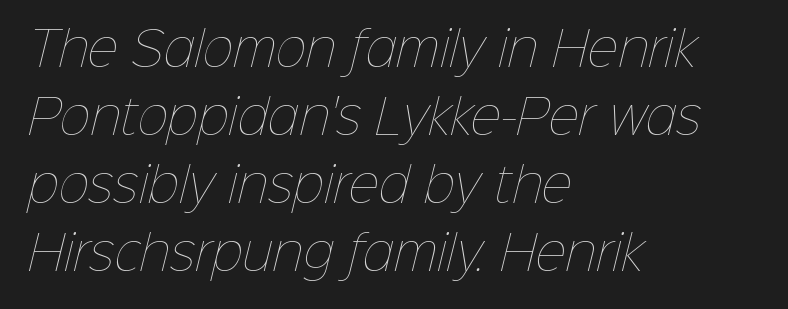
Q: Is the text bold? A: No.
Q: Is the text underlined? A: No.
Q: How is the paragraph aligned? A: Left-aligned.
Q: Is the spacing between letters normal or unusually wide? A: Normal.
Q: Is the spacing between lines tight, normal or loose? A: Normal.
Q: Width (condensed, normal, or wide)? A: Normal.
Q: Stroke contrast? A: Low.
Q: x-height? A: Medium.
Q: Monospaced? A: No.
